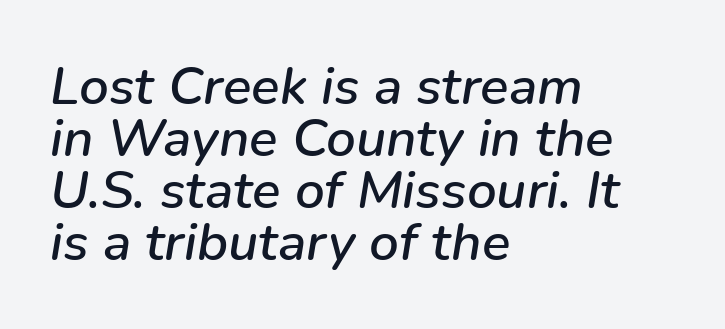
Compared with typical paragraphs, the rows here are closer together. Posture: slanted. Glyph-to-glyph distance matches everyday printed text. Proportional: the letters do not fall into vertical columns. The gap between lines stays unmarked.
